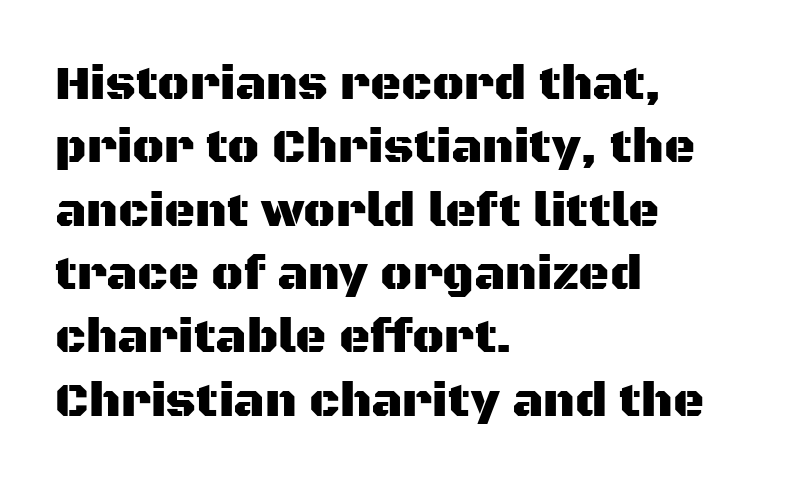
The image shows 48 px sans-serif type, upright; set left-aligned, normal line spacing (1.32x), normal letter spacing, not underlined; medium stroke contrast and a large x-height.
